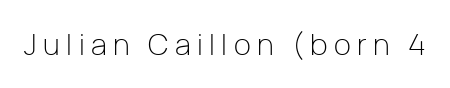
The image shows 29 px light sans-serif type, upright; set unusually wide letter spacing (+0.22 em), not underlined; low stroke contrast and a medium x-height.
